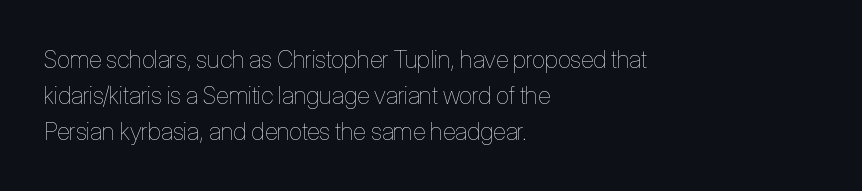
The image shows 24 px text type, upright; set left-aligned, normal line spacing (1.51x), normal letter spacing, not underlined.
